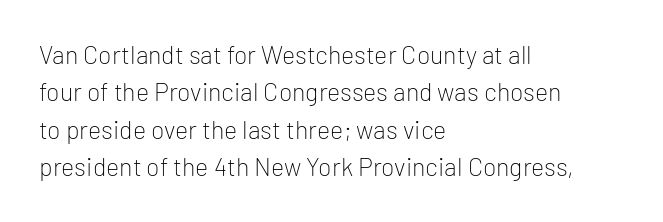
In CSS terms this would be text-align: left. Descenders are the only things crossing below the line. One glance says typical: line gaps are just what's usual. This is the regular roman posture of the typeface.
